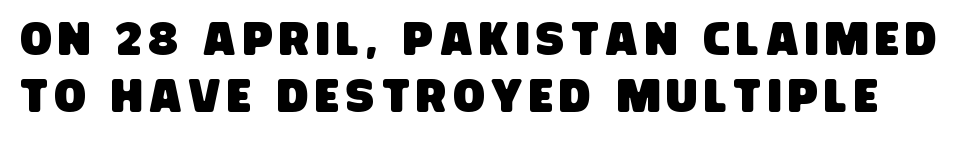
{"serif": "no", "width": "condensed", "stroke_contrast": "low", "x_height": "large", "monospaced": "no", "underline": "no", "line_spacing_ratio": 1.23, "glyph_px": 46}
